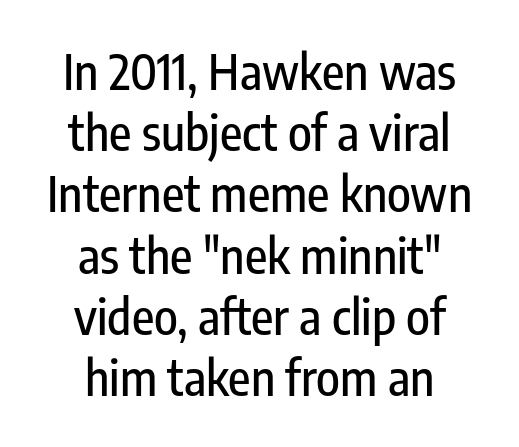
A clean baseline with only descenders dipping below it. Rendered with straight, roman letterforms. Nobody touched the tracking dial on this one. The face used here is proportionally spaced, like ordinary book or web type. Normally led — the rows are evenly, conventionally spaced.
